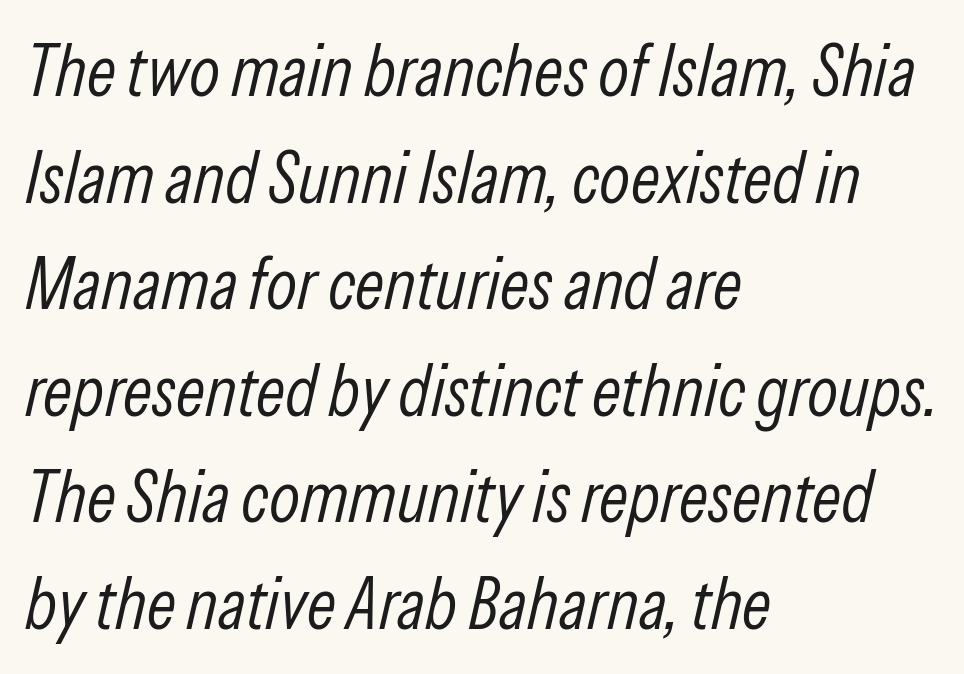
{"italic": "yes", "lean": "right", "slant_degrees": 13, "bold": "no", "weight": "light", "width": "condensed", "stroke_contrast": "low", "x_height": "medium", "monospaced": "no", "underline": "no", "align": "left", "line_spacing": "normal", "line_spacing_ratio": 1.48, "letter_spacing": "normal", "letter_spacing_em": 0.0, "glyph_px": 72}
